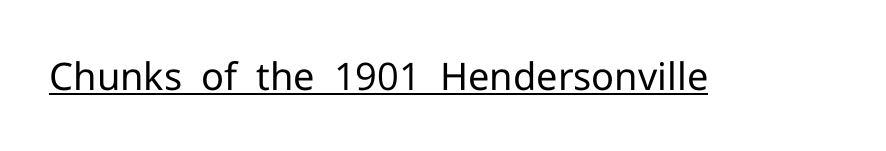
The image shows 38 px regular-weight sans-serif type, upright; set normal letter spacing, underlined; low stroke contrast and a medium x-height.
